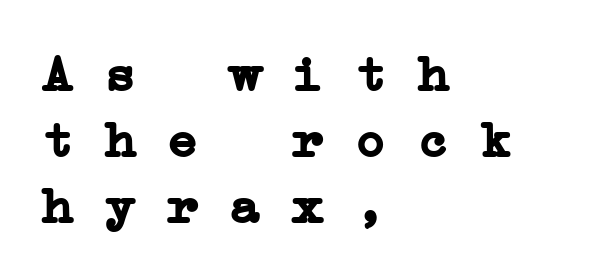
The image shows 52 px semibold, wide serif type, monospaced; set left-aligned, normal line spacing (1.27x), normal letter spacing, not underlined; low stroke contrast and a medium x-height.
